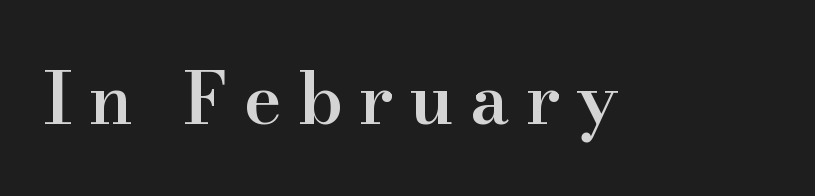
{"serif": "yes", "italic": "no", "bold": "semi", "weight": "semibold", "width": "normal", "stroke_contrast": "high", "x_height": "small", "monospaced": "no", "underline": "no", "letter_spacing": "wide", "letter_spacing_em": 0.22, "glyph_px": 72}
